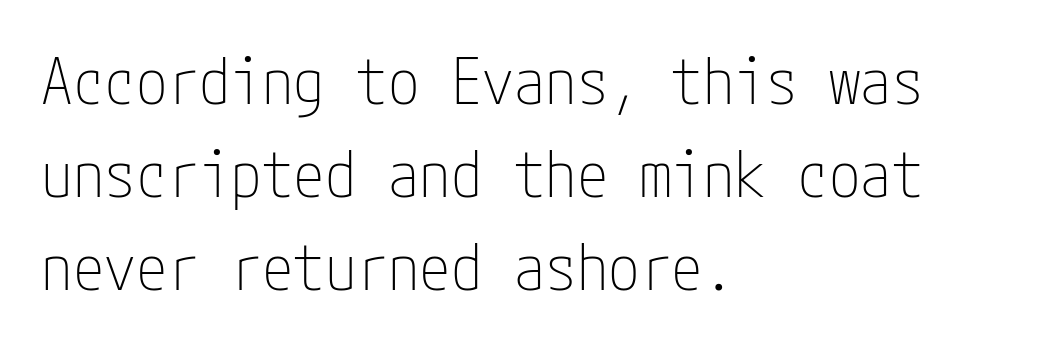
The typeface has the unassuming heft of standard copy or less. A roman cut, with each character standing at attention. Leading: standard. The strip under each line holds only bare page. Inter-character spacing is left at the font's built-in metrics. Compared with a centered layout, this one pins lines to the left instead.
